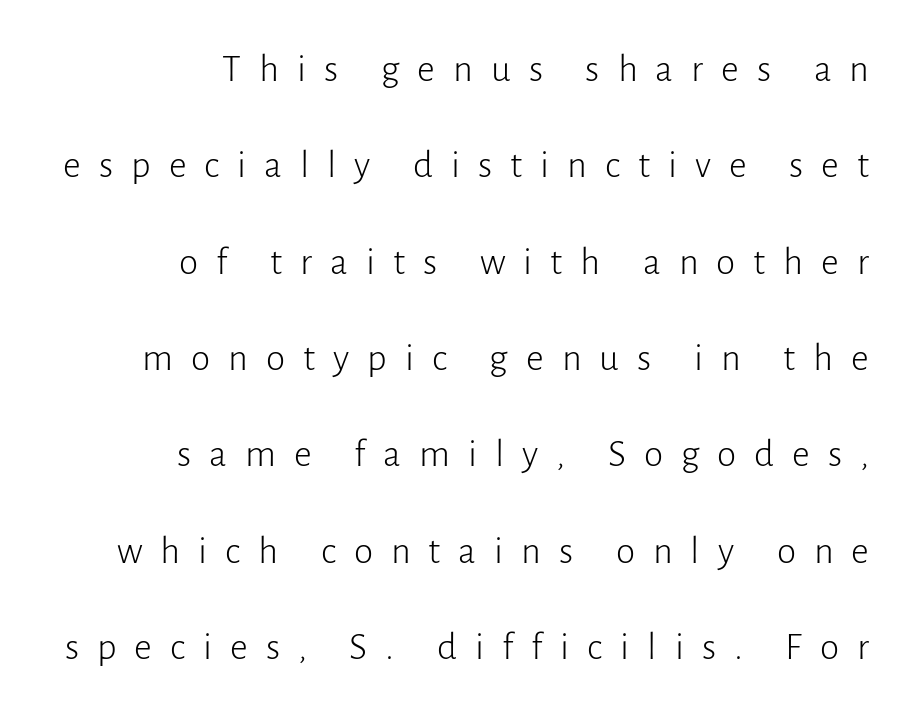
Q: Is the text bold? A: No.
Q: Is the text italic (slanted)? A: No, it is upright.
Q: Is the typeface a serif or a sans-serif typeface? A: Sans-serif.
Q: Is the text underlined? A: No.
Q: How is the paragraph aligned? A: Right-aligned.
Q: Is the spacing between letters normal or unusually wide? A: Unusually wide.
Q: Is the spacing between lines tight, normal or loose? A: Loose.
Q: Width (condensed, normal, or wide)? A: Normal.
Q: Stroke contrast? A: Low.
Q: x-height? A: Medium.
Q: Monospaced? A: No.
